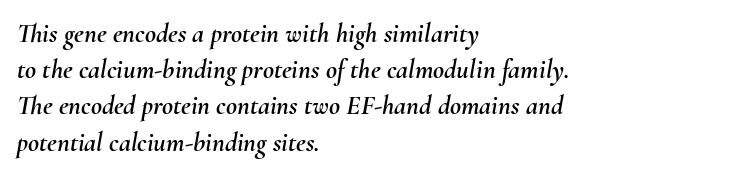
Q: Is the text italic (slanted)? A: Yes, it leans right by about 10 degrees.
Q: Is the text underlined? A: No.
Q: How is the paragraph aligned? A: Left-aligned.
Q: Is the spacing between letters normal or unusually wide? A: Normal.
Q: Is the spacing between lines tight, normal or loose? A: Normal.
